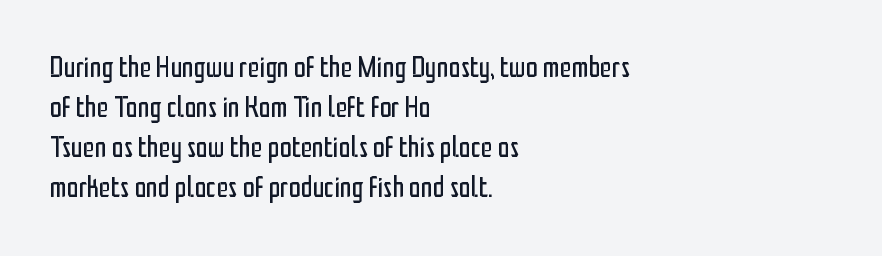
Upright lettering throughout. Where is the straight margin? On the left. These glyphs show unthickened strokes, regular width or finer. Spacing verdict: proportional, widths tailored to each character. The lines sit at an ordinary, default distance from one another.
